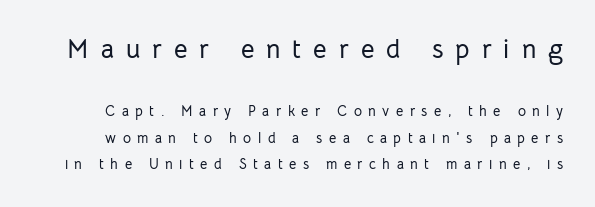
The image shows 26 px text type, upright; set loose line spacing (1.9x), unusually wide letter spacing (+0.46 em), not underlined; the first (top) block is 1.86x larger.
